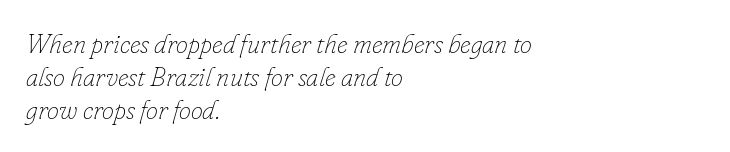
The space directly below the letters is spotless. Horizontal alignment here is leftward, the default for most running prose. These lines were composed using italics. Standard letterfit; no display-style spreading of the glyphs.
